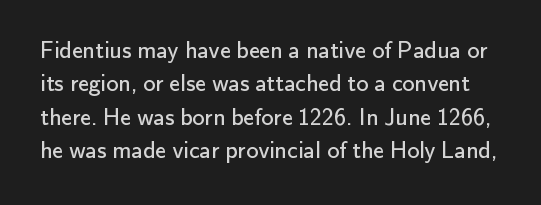
Q: Is the text bold? A: No.
Q: Is the text italic (slanted)? A: No, it is upright.
Q: Is the text underlined? A: No.
Q: Is the spacing between letters normal or unusually wide? A: Normal.
Q: Is the spacing between lines tight, normal or loose? A: Normal.
